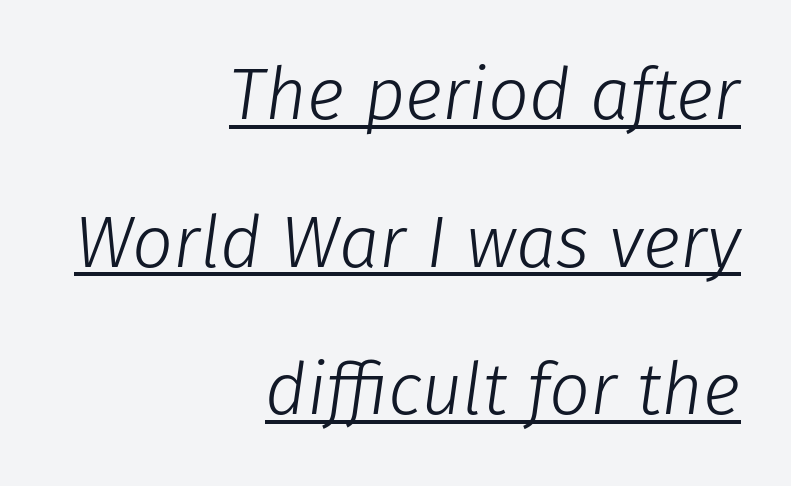
Q: Is the text bold? A: No.
Q: Is the text italic (slanted)? A: Yes, it leans right by about 8 degrees.
Q: Is the text underlined? A: Yes.
Q: How is the paragraph aligned? A: Right-aligned.
Q: Is the spacing between letters normal or unusually wide? A: Normal.
Q: Is the spacing between lines tight, normal or loose? A: Loose.
Q: Width (condensed, normal, or wide)? A: Normal.
Q: Stroke contrast? A: Low.
Q: x-height? A: Medium.
Q: Monospaced? A: No.
